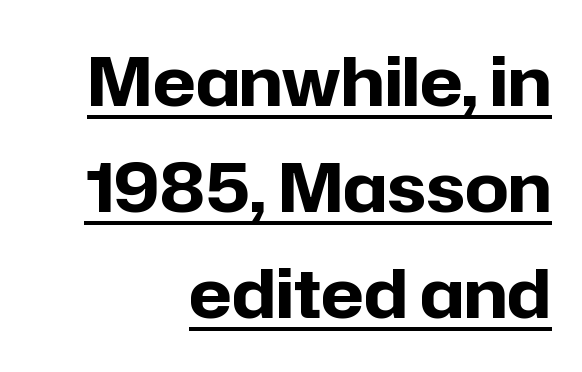
Q: Is the text bold? A: Yes.
Q: Is the text italic (slanted)? A: No, it is upright.
Q: Is the typeface a serif or a sans-serif typeface? A: Sans-serif.
Q: Is the text underlined? A: Yes.
Q: How is the paragraph aligned? A: Right-aligned.
Q: Is the spacing between letters normal or unusually wide? A: Normal.
Q: Is the spacing between lines tight, normal or loose? A: Normal.
Q: Width (condensed, normal, or wide)? A: Normal.
Q: Stroke contrast? A: Low.
Q: x-height? A: Medium.
Q: Monospaced? A: No.
